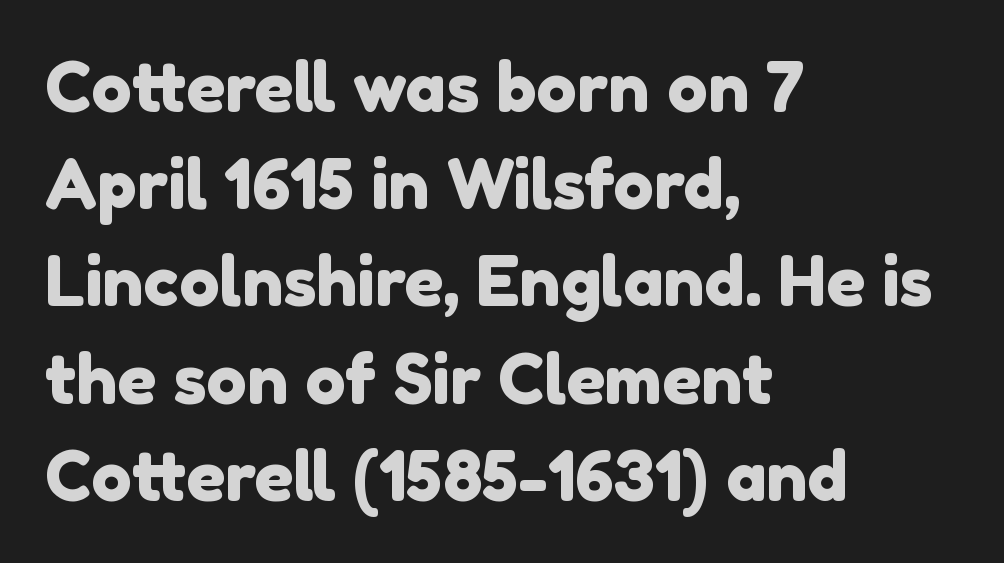
Q: Is the typeface a serif or a sans-serif typeface? A: Sans-serif.
Q: Is the text underlined? A: No.
Q: How is the paragraph aligned? A: Left-aligned.
Q: Is the spacing between letters normal or unusually wide? A: Normal.
Q: Is the spacing between lines tight, normal or loose? A: Normal.
Q: Width (condensed, normal, or wide)? A: Normal.
Q: x-height? A: Medium.
Q: Monospaced? A: No.
